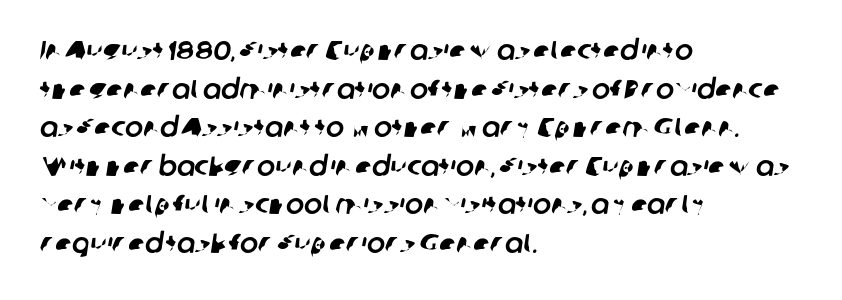
{"underline": "no", "align": "left", "line_spacing": "normal", "line_spacing_ratio": 1.43, "letter_spacing": "normal", "letter_spacing_em": 0.0, "glyph_px": 27}
